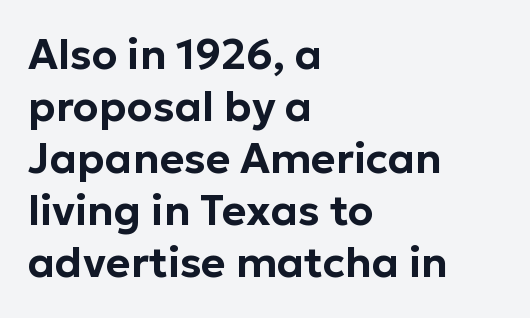
Q: Is the text italic (slanted)? A: No, it is upright.
Q: Is the typeface a serif or a sans-serif typeface? A: Sans-serif.
Q: Is the text underlined? A: No.
Q: How is the paragraph aligned? A: Left-aligned.
Q: Is the spacing between letters normal or unusually wide? A: Normal.
Q: Width (condensed, normal, or wide)? A: Normal.
Q: Stroke contrast? A: Low.
Q: x-height? A: Medium.
Q: Monospaced? A: No.
